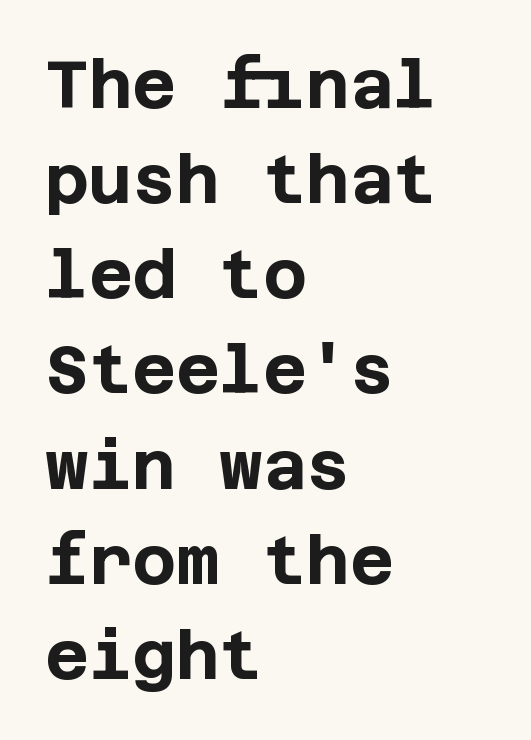
The image shows 67 px bold sans-serif type, upright; set left-aligned, normal line spacing (1.42x), normal letter spacing, not underlined; low stroke contrast and a large x-height.
